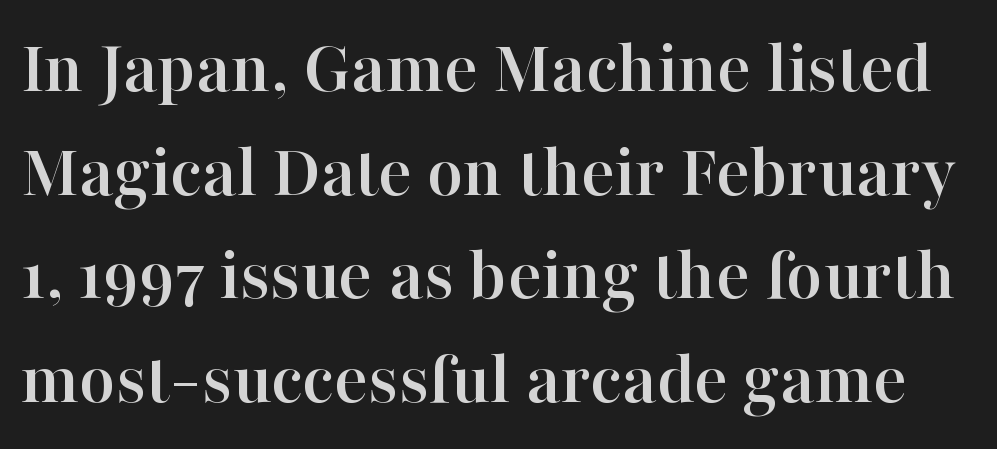
The image shows 78 px serif type, upright; set normal line spacing (1.33x), normal letter spacing, not underlined; high stroke contrast and a medium x-height.
